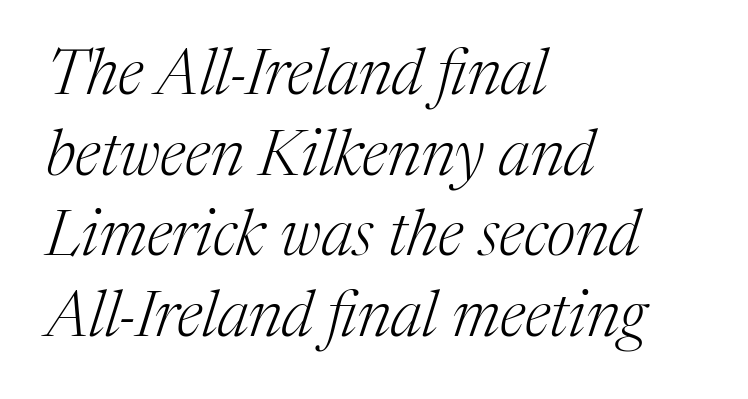
Tracking here is standard; glyphs follow each other at the usual distance. The foot of each line stays bare and open. Compared with ordinary roman type, these characters are visibly tilted. Character widths vary here, with narrow letters taking less room than wide ones.
